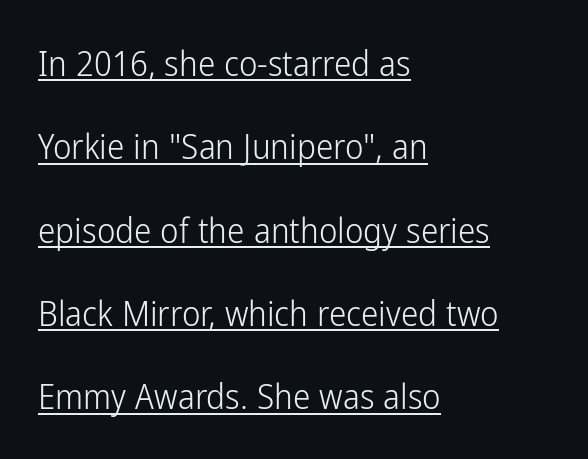
Q: Is the text bold? A: No.
Q: Is the text italic (slanted)? A: No, it is upright.
Q: Is the typeface a serif or a sans-serif typeface? A: Sans-serif.
Q: Is the text underlined? A: Yes.
Q: How is the paragraph aligned? A: Left-aligned.
Q: Is the spacing between letters normal or unusually wide? A: Normal.
Q: Is the spacing between lines tight, normal or loose? A: Loose.
Q: Width (condensed, normal, or wide)? A: Condensed.
Q: Stroke contrast? A: Low.
Q: x-height? A: Medium.
Q: Monospaced? A: No.
